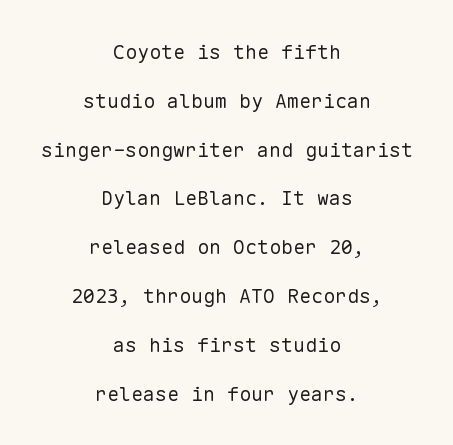
The image shows 20 px text type, upright; set centered, loose line spacing (2.44x), normal letter spacing, not underlined.
